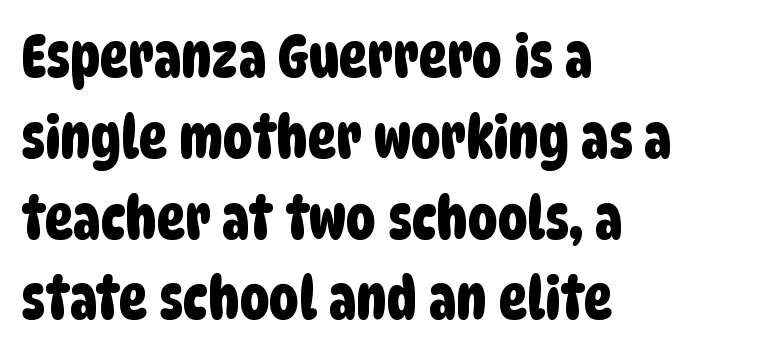
{"serif": "no", "width": "condensed", "stroke_contrast": "low", "x_height": "large", "monospaced": "no", "underline": "no", "align": "left", "line_spacing": "normal", "line_spacing_ratio": 1.37, "letter_spacing": "normal", "letter_spacing_em": 0.0, "glyph_px": 59}
